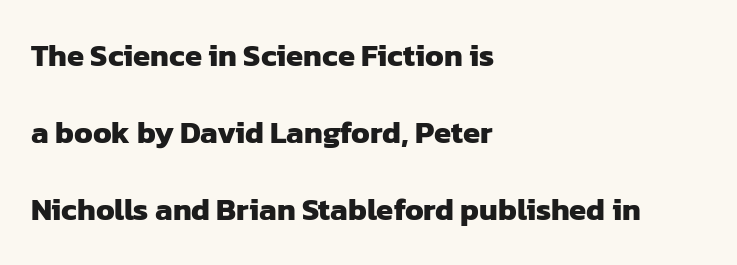
Q: Is the text bold? A: Yes.
Q: Is the typeface a serif or a sans-serif typeface? A: Sans-serif.
Q: Is the text underlined? A: No.
Q: How is the paragraph aligned? A: Left-aligned.
Q: Is the spacing between letters normal or unusually wide? A: Normal.
Q: Is the spacing between lines tight, normal or loose? A: Loose.
Q: Width (condensed, normal, or wide)? A: Normal.
Q: Stroke contrast? A: Low.
Q: x-height? A: Medium.
Q: Monospaced? A: No.
